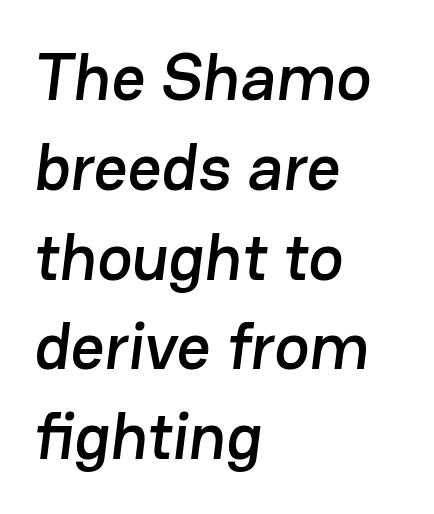
The image shows 66 px sans-serif type; set left-aligned, normal line spacing (1.36x), normal letter spacing, not underlined; low stroke contrast and a medium x-height.
